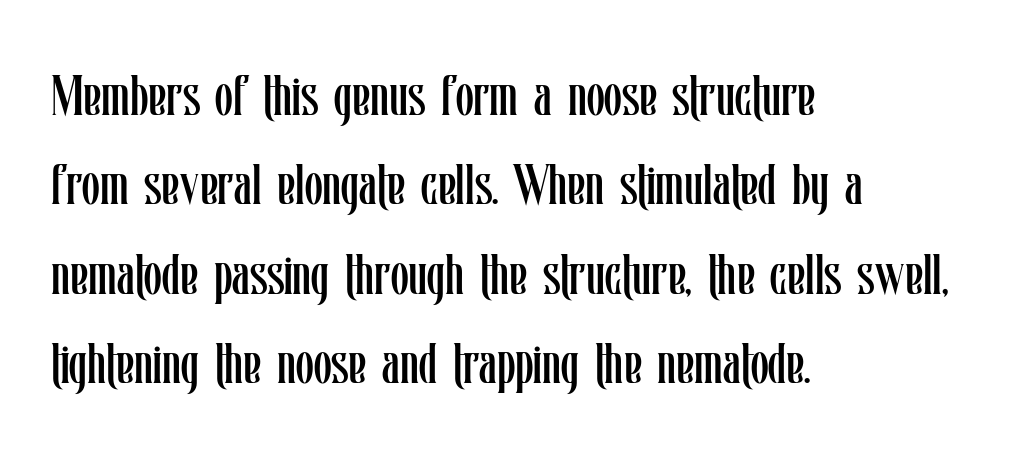
{"italic": "no", "bold": "no", "weight": "regular", "width": "condensed", "stroke_contrast": "low", "x_height": "medium", "monospaced": "no", "underline": "no", "align": "left", "line_spacing": "normal", "line_spacing_ratio": 1.54, "letter_spacing": "normal", "letter_spacing_em": 0.0, "glyph_px": 58}
